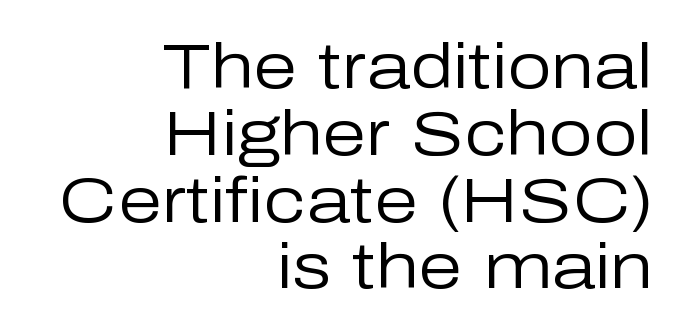
{"serif": "no", "italic": "no", "bold": "no", "weight": "regular", "width": "normal", "stroke_contrast": "low", "x_height": "medium", "monospaced": "no", "underline": "no", "align": "right", "line_spacing": "tight", "line_spacing_ratio": 1.06, "letter_spacing": "normal", "letter_spacing_em": 0.0, "glyph_px": 63}
